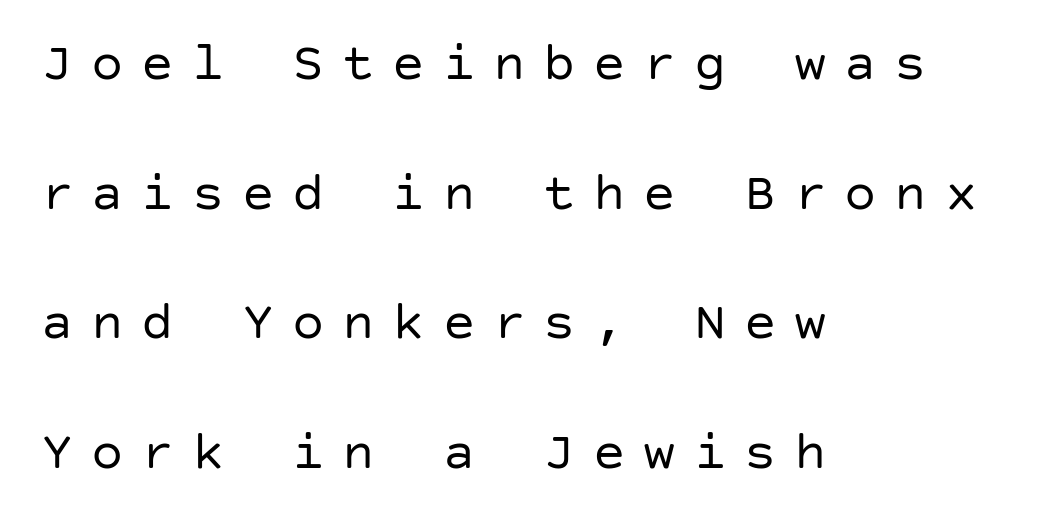
The letters carry no serifs — their stems end cleanly without finishing strokes. Unmarked baselines from the first word to the last. Baseline-to-baseline distance is far greater than the letter height. This is the regular roman posture of the typeface. The ragged edge is on the right, which tells us the setting is flush left.
